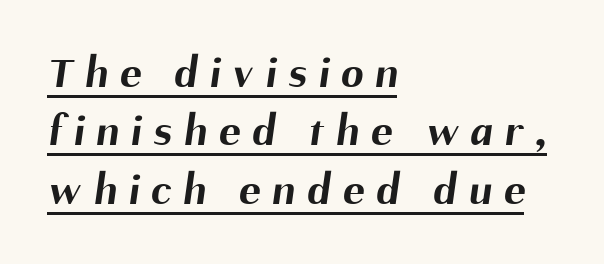
The image shows 45 px bold sans-serif type; set left-aligned, normal line spacing (1.3x), unusually wide letter spacing (+0.27 em), underlined; medium stroke contrast and a medium x-height.
